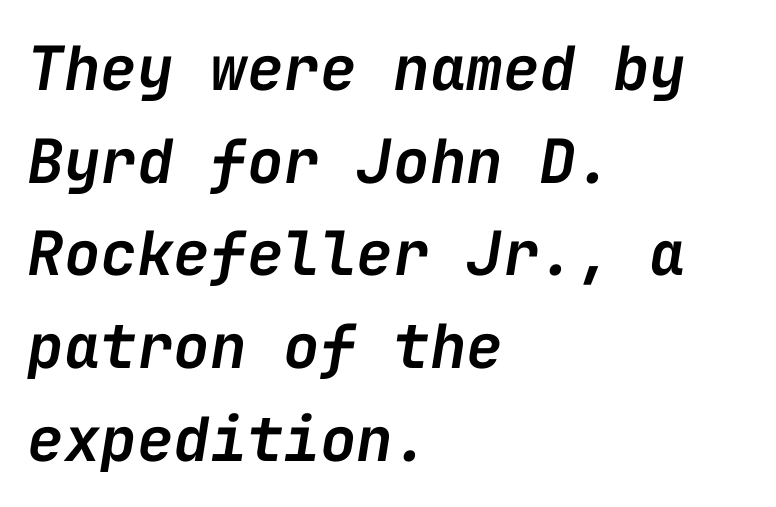
The face used here is rendered with its standard letterfit. Spacing verdict: monospaced, one width for all characters. These lines were composed using italics. The block of text has a typical density, with ordinary space between rows.
